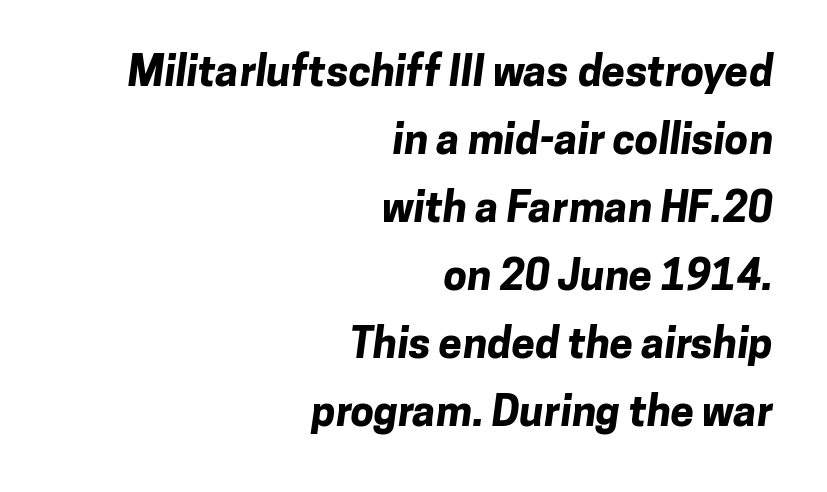
{"serif": "no", "bold": "yes", "weight": "bold", "width": "normal", "stroke_contrast": "low", "x_height": "medium", "monospaced": "no", "underline": "no", "align": "right", "line_spacing": "normal", "line_spacing_ratio": 1.62, "letter_spacing": "normal", "letter_spacing_em": 0.0, "glyph_px": 42}
